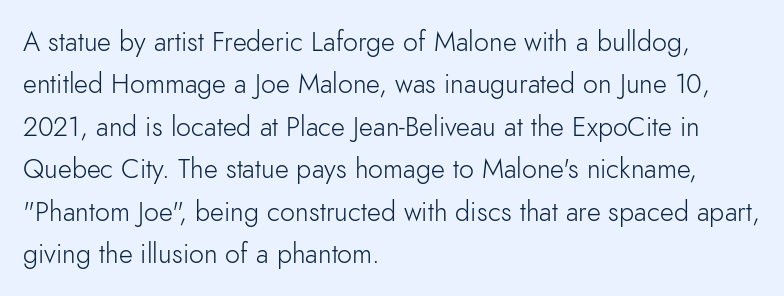
Characters follow at the spacing the type designer built in. Where is the straight margin? On the left. Weight: regular or lighter. Check the space under the baseline: it is left empty. Each new line begins a customary step beneath the previous one.
